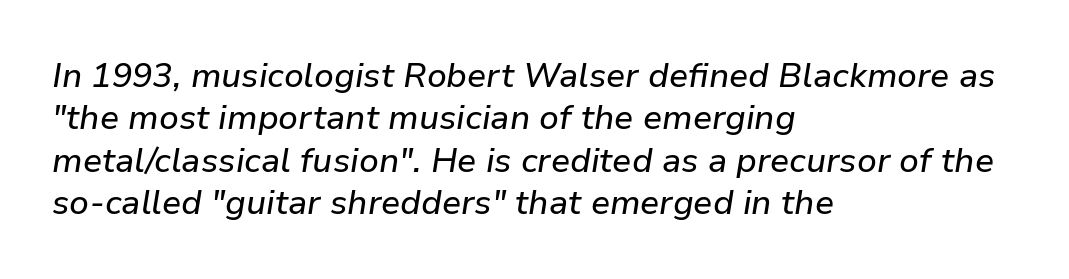
Nobody drew a line under any word here. Standard letterfit; no display-style spreading of the glyphs. Spacing verdict: proportional, widths tailored to each character. Interline gaps are of average width in this sample. This sample uses an oblique cut, with every glyph tilted off the vertical. The setting favours the left margin, as ordinary paragraphs usually do.
